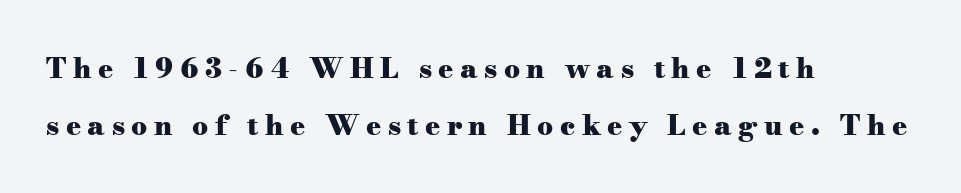
Q: Is the text bold? A: Yes.
Q: Is the text italic (slanted)? A: No, it is upright.
Q: Is the typeface a serif or a sans-serif typeface? A: Serif.
Q: Is the text underlined? A: No.
Q: How is the paragraph aligned? A: Left-aligned.
Q: Is the spacing between letters normal or unusually wide? A: Unusually wide.
Q: Is the spacing between lines tight, normal or loose? A: Loose.
Q: Width (condensed, normal, or wide)? A: Wide.
Q: Stroke contrast? A: Medium.
Q: x-height? A: Small.
Q: Monospaced? A: No.
